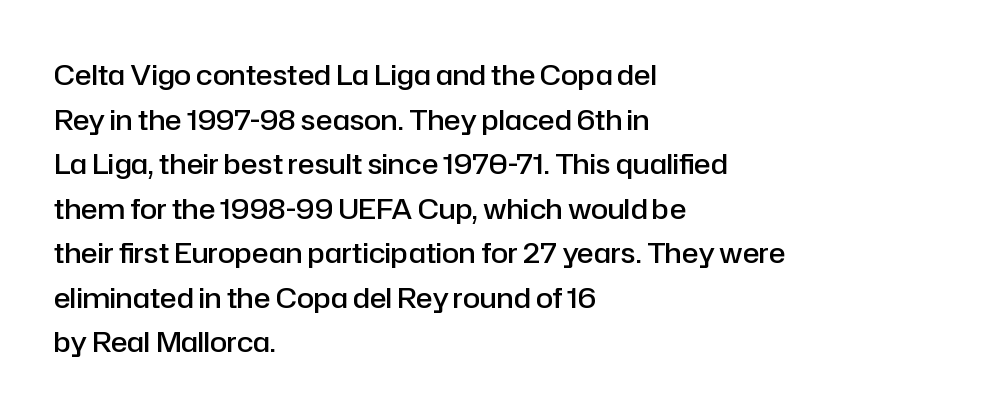
{"serif": "no", "italic": "no", "bold": "semi", "weight": "semibold", "width": "normal", "stroke_contrast": "low", "x_height": "medium", "monospaced": "no", "underline": "no", "align": "left", "line_spacing": "normal", "line_spacing_ratio": 1.59, "letter_spacing": "normal", "letter_spacing_em": 0.0, "glyph_px": 28}
